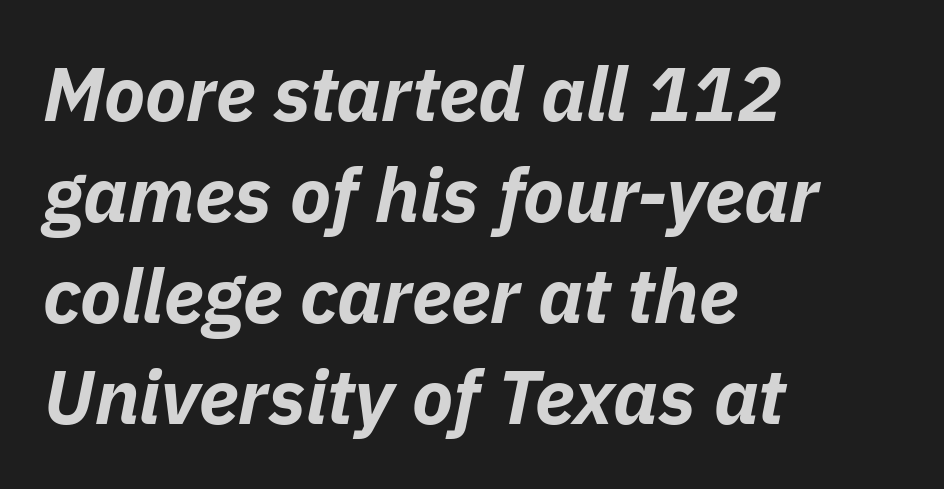
Q: Is the text bold? A: Yes.
Q: Is the text italic (slanted)? A: Yes, it leans right by about 11 degrees.
Q: Is the text underlined? A: No.
Q: How is the paragraph aligned? A: Left-aligned.
Q: Is the spacing between letters normal or unusually wide? A: Normal.
Q: Is the spacing between lines tight, normal or loose? A: Normal.
Q: Width (condensed, normal, or wide)? A: Normal.
Q: Stroke contrast? A: Low.
Q: x-height? A: Medium.
Q: Monospaced? A: No.
